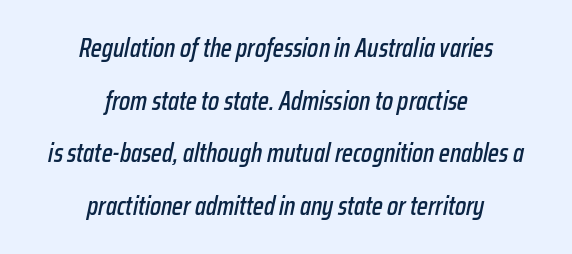
What stands out about the letter spacing? Nothing — it is the standard amount. Leading: increased. The glyphs look as if they've been sheared to an angle. No word sits above an underline. The compositor balanced each line on the midline.
